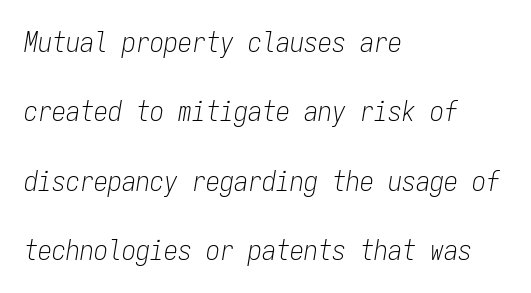
{"italic": "yes", "lean": "right", "slant_degrees": 9, "bold": "no", "weight": "light", "width": "condensed", "stroke_contrast": "low", "x_height": "medium", "monospaced": "yes", "underline": "no", "align": "left", "line_spacing": "loose", "line_spacing_ratio": 2.48, "letter_spacing": "normal", "letter_spacing_em": 0.0, "glyph_px": 28}
